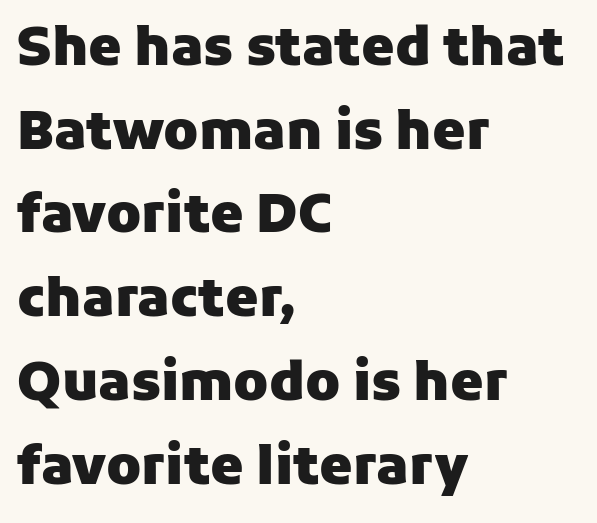
{"serif": "no", "italic": "no", "bold": "yes", "weight": "heavy", "width": "normal", "stroke_contrast": "low", "x_height": "medium", "monospaced": "no", "underline": "no", "align": "left", "line_spacing": "normal", "line_spacing_ratio": 1.58, "letter_spacing": "normal", "letter_spacing_em": 0.0, "glyph_px": 53}
